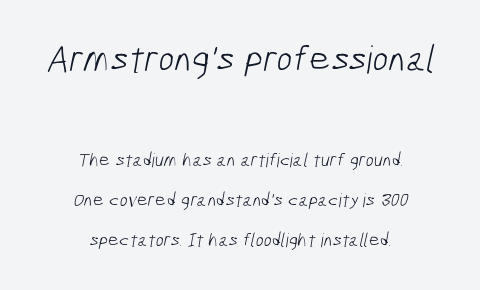
These lines are composed in type without serifs. A clean baseline with only descenders dipping below it. Character size in the leading block exceeds that of the trailing block. Counters stay open thanks to moderate or lighter strokes. Horizontally, the lines are justified to the midpoint only. Is this a fixed-width face? No — the glyphs have proportional, varying widths.
